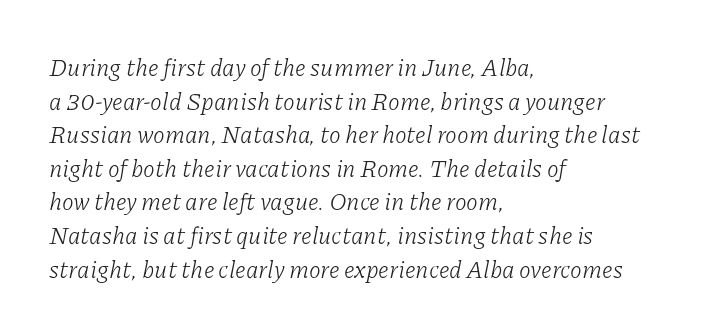
The image shows 24 px text type, italic (leaning right); set left-aligned, normal line spacing (1.4x), normal letter spacing, not underlined.
